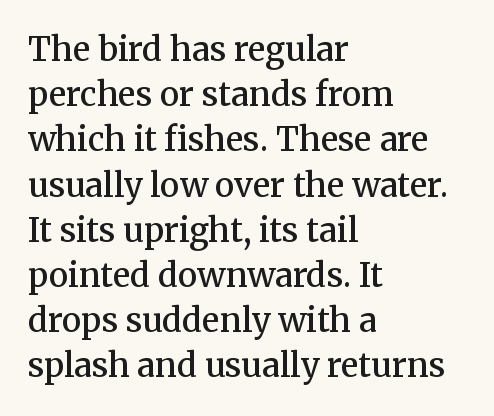
{"serif": "yes", "italic": "no", "bold": "semi", "weight": "semibold", "width": "normal", "stroke_contrast": "medium", "x_height": "medium", "monospaced": "no", "underline": "no", "align": "left", "line_spacing": "normal", "line_spacing_ratio": 1.37, "letter_spacing": "normal", "letter_spacing_em": 0.0, "glyph_px": 33}
